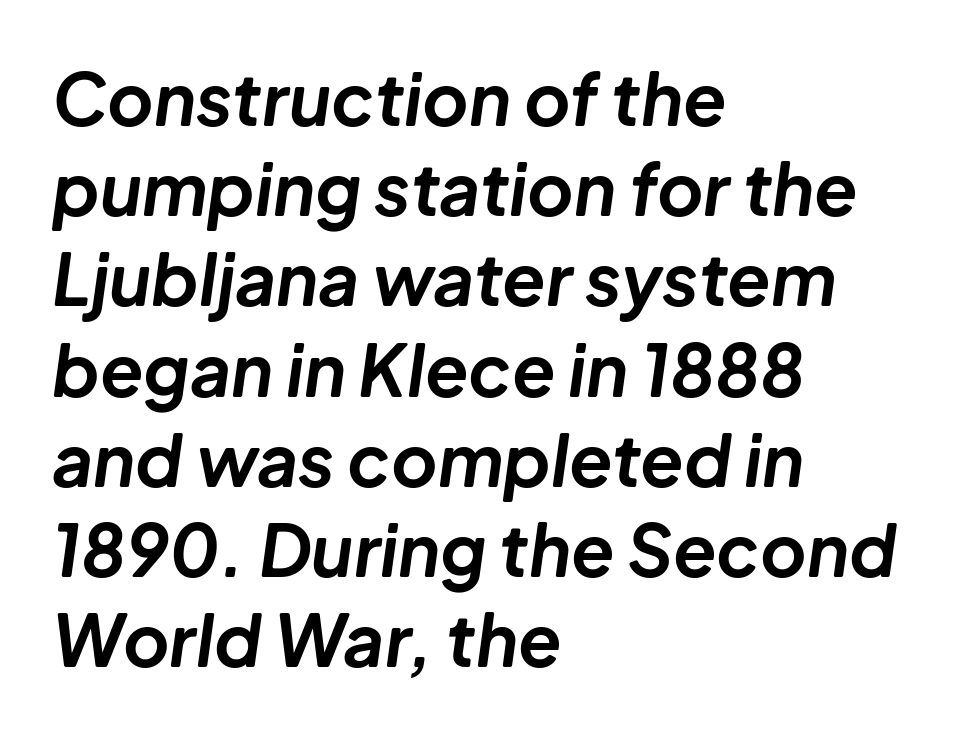
Q: Is the text bold? A: Yes.
Q: Is the text italic (slanted)? A: Yes, it leans right by about 8 degrees.
Q: Is the text underlined? A: No.
Q: How is the paragraph aligned? A: Left-aligned.
Q: Is the spacing between letters normal or unusually wide? A: Normal.
Q: Is the spacing between lines tight, normal or loose? A: Normal.
Q: Width (condensed, normal, or wide)? A: Normal.
Q: Stroke contrast? A: Low.
Q: x-height? A: Medium.
Q: Monospaced? A: No.
